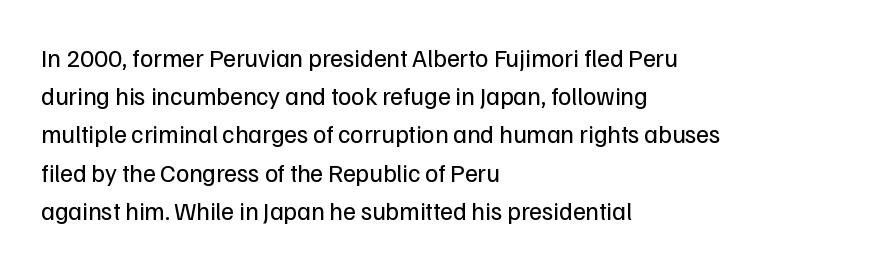
Q: Is the text bold? A: No.
Q: Is the text italic (slanted)? A: No, it is upright.
Q: Is the text underlined? A: No.
Q: How is the paragraph aligned? A: Left-aligned.
Q: Is the spacing between letters normal or unusually wide? A: Normal.
Q: Is the spacing between lines tight, normal or loose? A: Normal.
